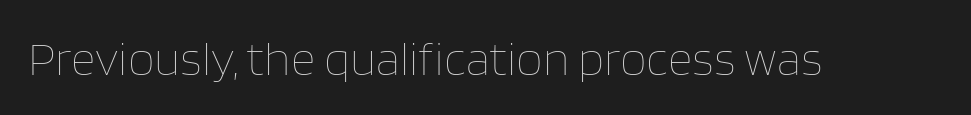
The image shows 48 px thin type, upright; set normal letter spacing, not underlined; low stroke contrast and a large x-height.
